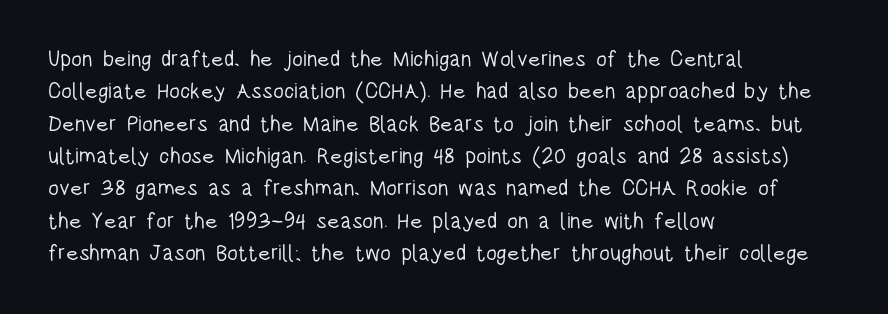
{"italic": "no", "bold": "no", "underline": "no", "align": "left", "line_spacing": "normal", "line_spacing_ratio": 1.47, "letter_spacing": "normal", "letter_spacing_em": 0.0, "glyph_px": 22}
